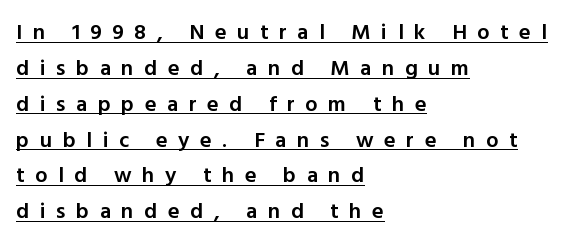
{"italic": "no", "bold": "semi", "underline": "yes", "align": "left", "line_spacing": "normal", "line_spacing_ratio": 1.63, "letter_spacing": "wide", "letter_spacing_em": 0.48, "glyph_px": 22}
